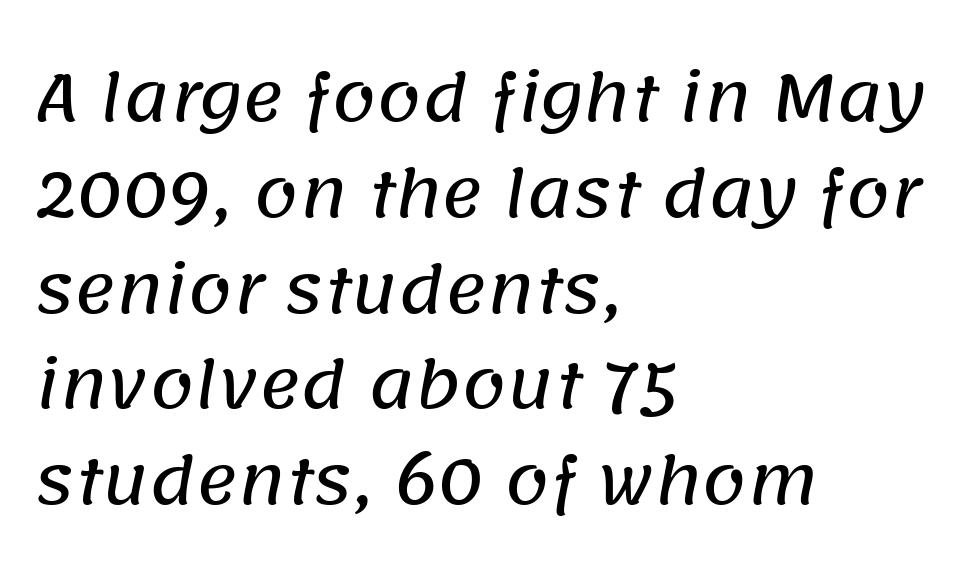
Q: Is the typeface a serif or a sans-serif typeface? A: Sans-serif.
Q: Is the text underlined? A: No.
Q: How is the paragraph aligned? A: Left-aligned.
Q: Is the spacing between letters normal or unusually wide? A: Normal.
Q: Is the spacing between lines tight, normal or loose? A: Normal.
Q: Width (condensed, normal, or wide)? A: Normal.
Q: Stroke contrast? A: Low.
Q: x-height? A: Large.
Q: Monospaced? A: No.
